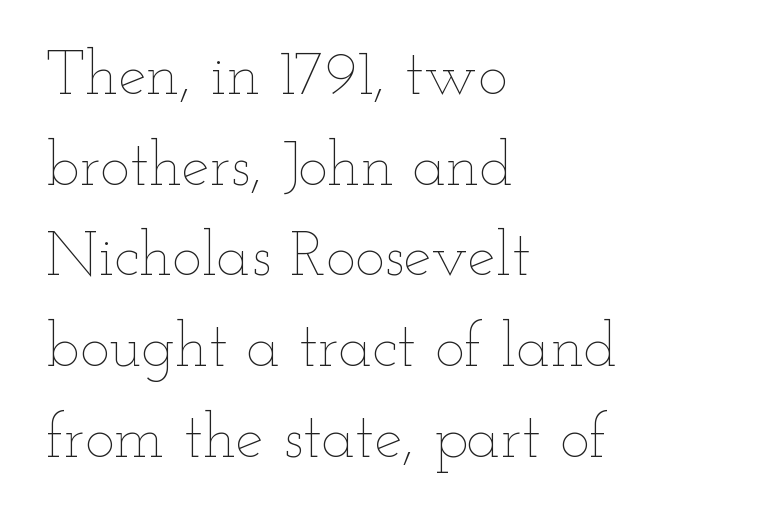
Q: Is the text bold? A: No.
Q: Is the text italic (slanted)? A: No, it is upright.
Q: Is the text underlined? A: No.
Q: How is the paragraph aligned? A: Left-aligned.
Q: Is the spacing between letters normal or unusually wide? A: Normal.
Q: Is the spacing between lines tight, normal or loose? A: Normal.
Q: Width (condensed, normal, or wide)? A: Wide.
Q: Stroke contrast? A: Low.
Q: x-height? A: Small.
Q: Monospaced? A: No.
